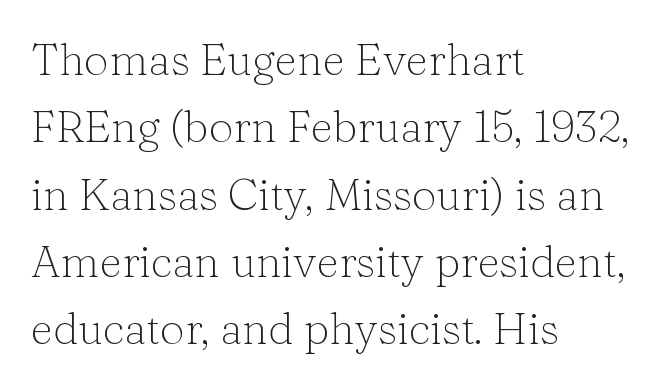
Each new line begins a customary step beneath the previous one. Designer's note — italics off, roman on. The baseline area is clear. Does extra space separate the letters? No, they use regular spacing. The characters are drawn with everyday or finer stroke widths.
